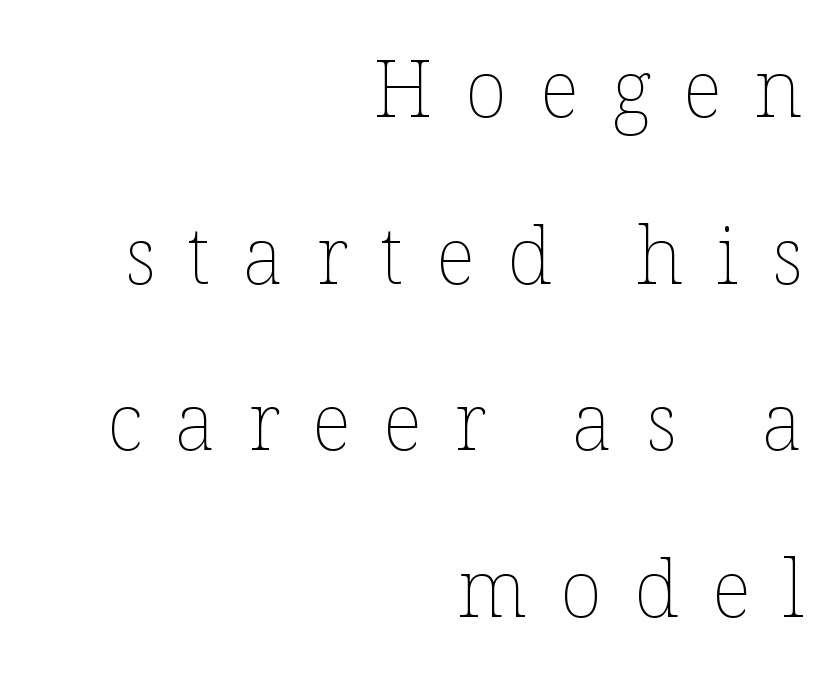
Q: Is the text bold? A: No.
Q: Is the text italic (slanted)? A: No, it is upright.
Q: Is the text underlined? A: No.
Q: How is the paragraph aligned? A: Right-aligned.
Q: Is the spacing between letters normal or unusually wide? A: Unusually wide.
Q: Is the spacing between lines tight, normal or loose? A: Loose.
Q: Width (condensed, normal, or wide)? A: Normal.
Q: Stroke contrast? A: Low.
Q: x-height? A: Medium.
Q: Monospaced? A: No.
